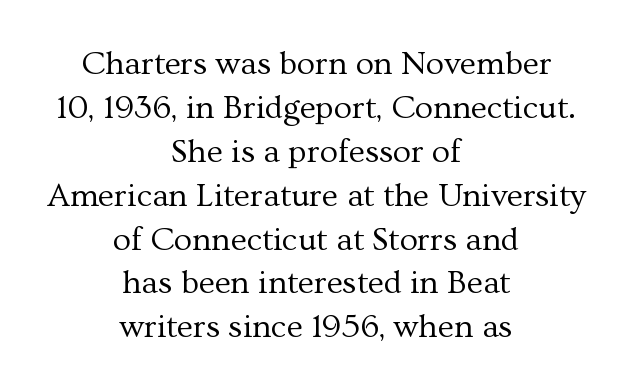
{"serif": "yes", "italic": "no", "bold": "no", "weight": "regular", "width": "normal", "stroke_contrast": "medium", "x_height": "medium", "monospaced": "no", "underline": "no", "align": "center", "line_spacing": "normal", "line_spacing_ratio": 1.33, "letter_spacing": "normal", "letter_spacing_em": 0.0, "glyph_px": 33}
